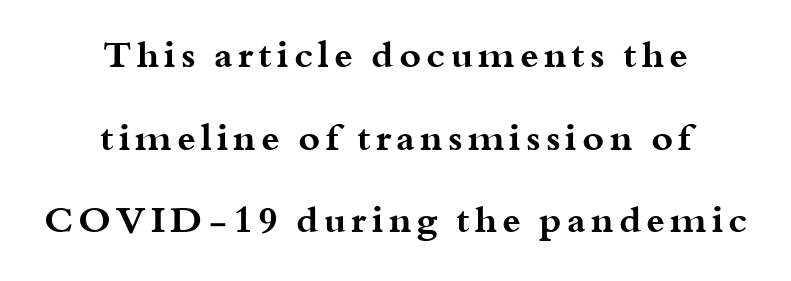
A typesetter would call this proportional, since set widths differ per character. Check where the strokes stop: tiny serifs finish them off. Pretty heavy lettering here — definitely bold. The glyphs are unaccompanied by any horizontal stroke below them.
